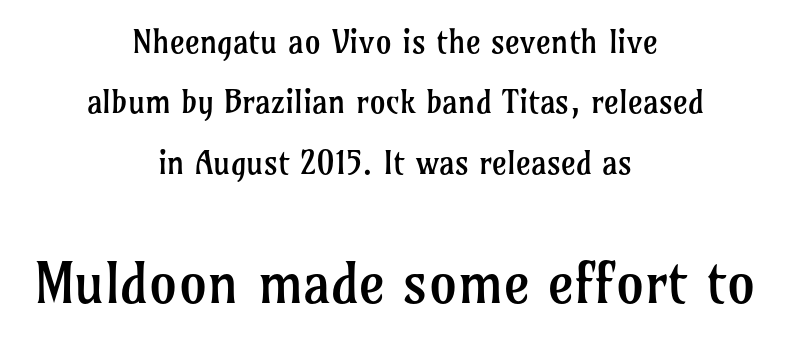
Q: Is the text bold? A: No.
Q: Is the text italic (slanted)? A: No, it is upright.
Q: Is the typeface a serif or a sans-serif typeface? A: Serif.
Q: Is the text underlined? A: No.
Q: How is the paragraph aligned? A: Centered.
Q: Is the spacing between letters normal or unusually wide? A: Normal.
Q: Which block of text is set in a larger size, the first (top) or the second (bottom)? A: The second (bottom) one.
Q: Width (condensed, normal, or wide)? A: Normal.
Q: Stroke contrast? A: Low.
Q: x-height? A: Medium.
Q: Monospaced? A: No.
